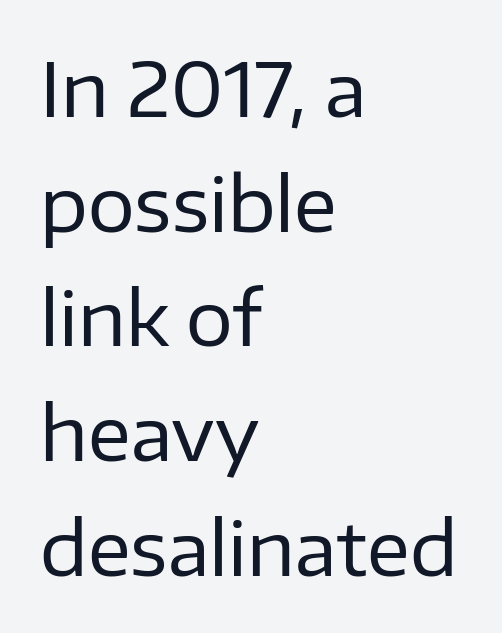
Q: Is the text bold? A: No.
Q: Is the text italic (slanted)? A: No, it is upright.
Q: Is the typeface a serif or a sans-serif typeface? A: Sans-serif.
Q: Is the text underlined? A: No.
Q: How is the paragraph aligned? A: Left-aligned.
Q: Is the spacing between letters normal or unusually wide? A: Normal.
Q: Is the spacing between lines tight, normal or loose? A: Normal.
Q: Width (condensed, normal, or wide)? A: Normal.
Q: Stroke contrast? A: Low.
Q: x-height? A: Medium.
Q: Monospaced? A: No.
